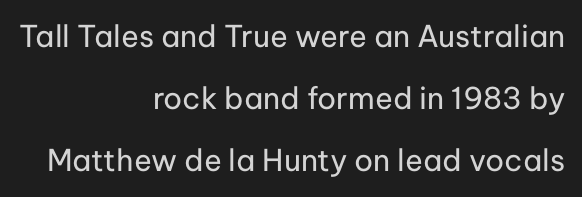
Q: Is the text bold? A: No.
Q: Is the text italic (slanted)? A: No, it is upright.
Q: Is the typeface a serif or a sans-serif typeface? A: Sans-serif.
Q: Is the text underlined? A: No.
Q: How is the paragraph aligned? A: Right-aligned.
Q: Is the spacing between letters normal or unusually wide? A: Normal.
Q: Is the spacing between lines tight, normal or loose? A: Loose.
Q: Width (condensed, normal, or wide)? A: Normal.
Q: Stroke contrast? A: Low.
Q: x-height? A: Medium.
Q: Monospaced? A: No.
